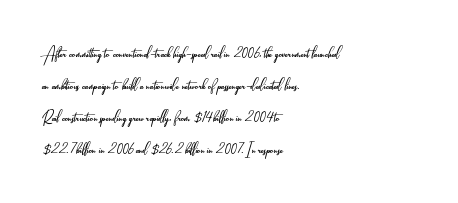
Q: Is the text bold? A: No.
Q: Is the text italic (slanted)? A: Yes.
Q: Is the text underlined? A: No.
Q: How is the paragraph aligned? A: Left-aligned.
Q: Is the spacing between letters normal or unusually wide? A: Normal.
Q: Is the spacing between lines tight, normal or loose? A: Normal.
